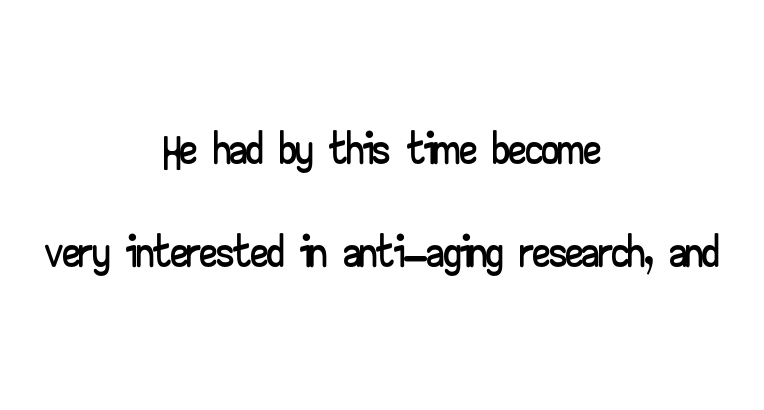
Q: Is the text italic (slanted)? A: No, it is upright.
Q: Is the typeface a serif or a sans-serif typeface? A: Sans-serif.
Q: Is the text underlined? A: No.
Q: How is the paragraph aligned? A: Centered.
Q: Is the spacing between letters normal or unusually wide? A: Normal.
Q: Is the spacing between lines tight, normal or loose? A: Normal.
Q: Width (condensed, normal, or wide)? A: Wide.
Q: Stroke contrast? A: Low.
Q: x-height? A: Small.
Q: Monospaced? A: No.
